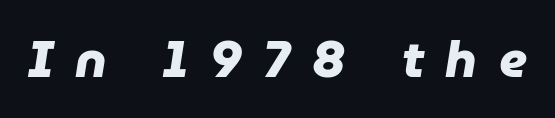
These lines are rendered in a variable-pitch font. Descenders hang freely into open space. This rendering employs a face without finishing strokes, i.e., a sans-serif. Caption: bold face, heavy strokes. A typesetter would call this heavily tracked-out type.
